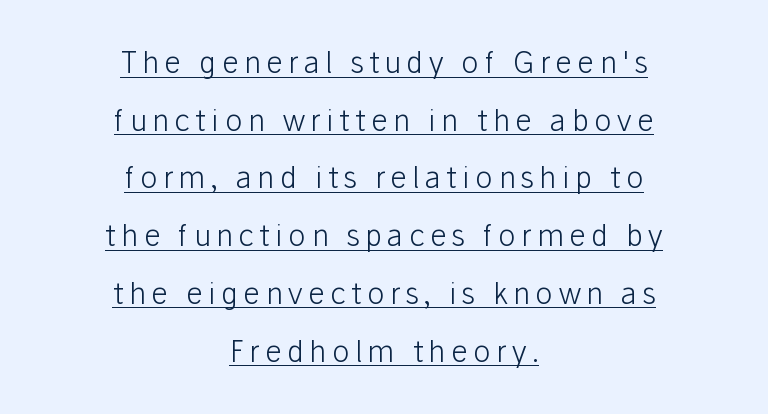
{"serif": "no", "italic": "no", "bold": "no", "weight": "light", "width": "normal", "stroke_contrast": "low", "x_height": "medium", "monospaced": "no", "underline": "yes", "align": "center", "line_spacing": "loose", "line_spacing_ratio": 1.99, "glyph_px": 29}
